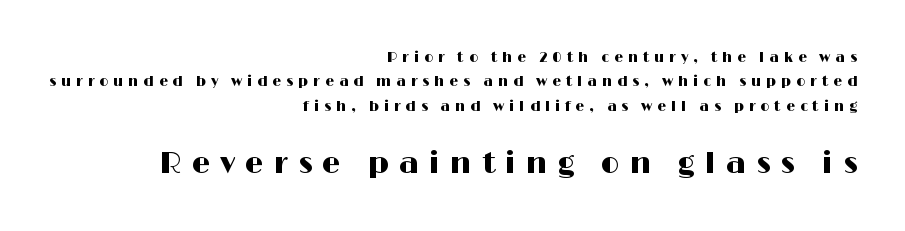
{"serif": "no", "italic": "no", "width": "wide", "stroke_contrast": "high", "x_height": "medium", "monospaced": "no", "underline": "no", "align": "right", "line_spacing_ratio": 1.75, "letter_spacing": "wide", "letter_spacing_em": 0.35, "larger_block": "second", "size_ratio": 2.07, "glyph_px": 29}
